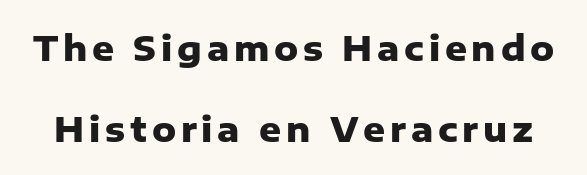
The image shows 34 px heavy sans-serif type, upright; set loose line spacing (2.38x), not underlined; low stroke contrast and a medium x-height.
